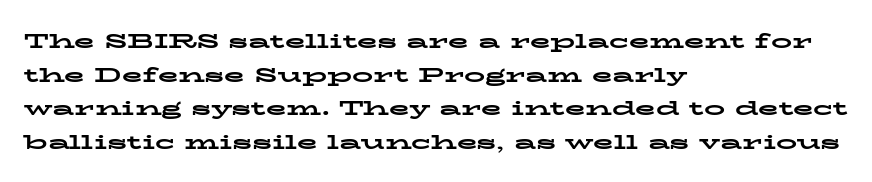
This sample uses plain, unmodified letter spacing. The lines are quadded left. If you measured baseline to baseline, you'd find a middling distance. A dark, heavy texture on the line: the type is bold. Unmarked baselines from the first word to the last.
